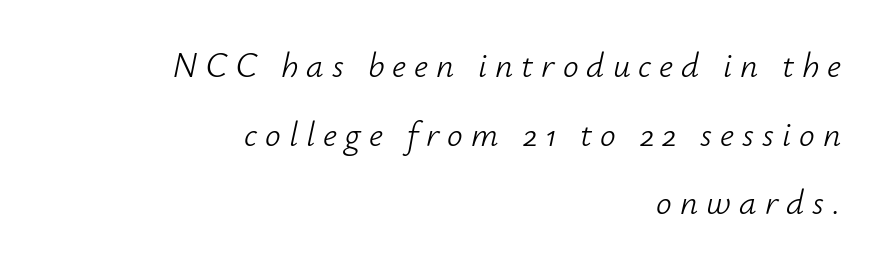
The image shows 35 px light type, italic (leaning right); set right-aligned, loose line spacing (1.96x), unusually wide letter spacing (+0.23 em), not underlined; low stroke contrast and a small x-height.
